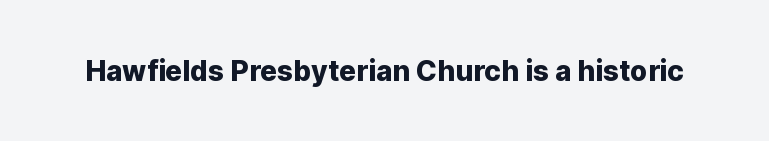
{"serif": "no", "italic": "no", "width": "normal", "stroke_contrast": "low", "x_height": "medium", "monospaced": "no", "underline": "no", "letter_spacing": "normal", "letter_spacing_em": 0.0, "glyph_px": 28}
